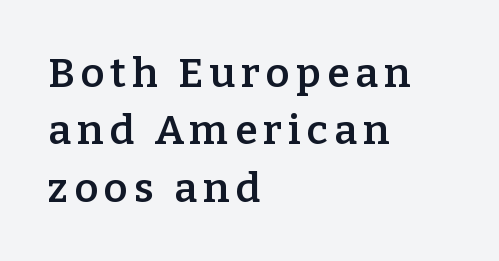
A bare baseline throughout the passage. The type sits square on the baseline with zero lean. Note: serifs present on the glyphs. Strokes here are thickened, but only to semibold level.
